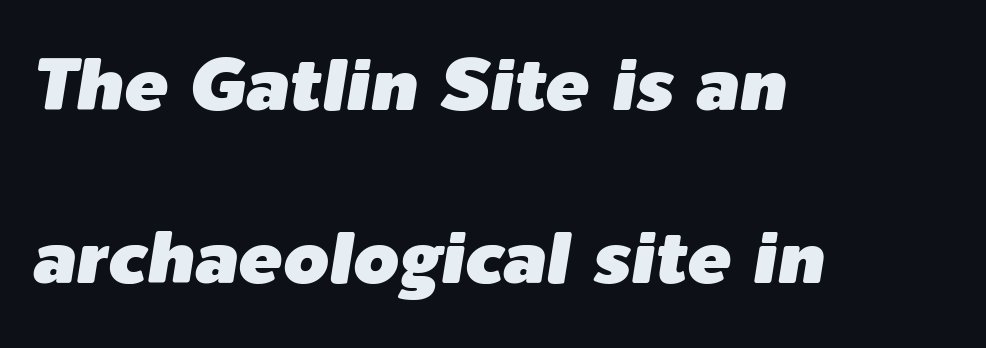
Q: Is the text italic (slanted)? A: Yes, it leans right by about 9 degrees.
Q: Is the text underlined? A: No.
Q: How is the paragraph aligned? A: Left-aligned.
Q: Is the spacing between letters normal or unusually wide? A: Normal.
Q: Is the spacing between lines tight, normal or loose? A: Loose.
Q: Width (condensed, normal, or wide)? A: Normal.
Q: Stroke contrast? A: Low.
Q: x-height? A: Medium.
Q: Monospaced? A: No.
